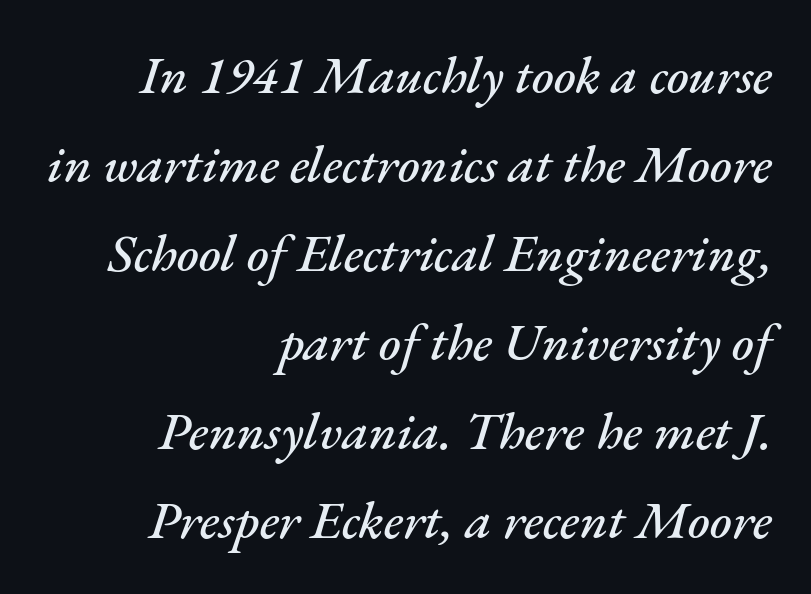
Q: Is the text italic (slanted)? A: Yes, it leans right by about 17 degrees.
Q: Is the text underlined? A: No.
Q: How is the paragraph aligned? A: Right-aligned.
Q: Is the spacing between letters normal or unusually wide? A: Normal.
Q: Is the spacing between lines tight, normal or loose? A: Normal.
Q: Width (condensed, normal, or wide)? A: Normal.
Q: Stroke contrast? A: Medium.
Q: x-height? A: Small.
Q: Monospaced? A: No.
